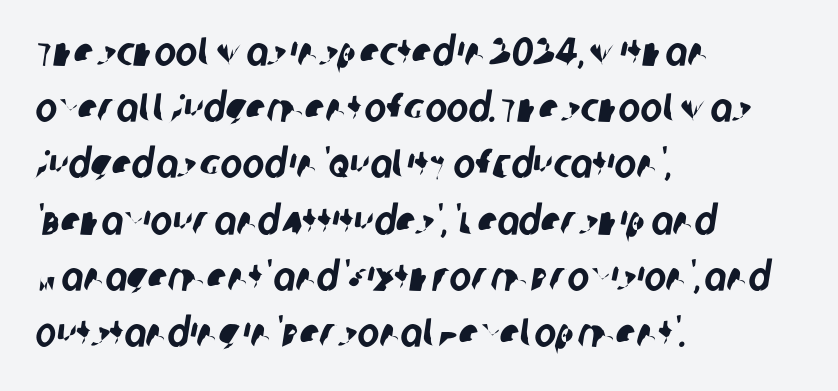
Q: Is the typeface a serif or a sans-serif typeface? A: Sans-serif.
Q: Is the text underlined? A: No.
Q: How is the paragraph aligned? A: Left-aligned.
Q: Is the spacing between letters normal or unusually wide? A: Normal.
Q: Is the spacing between lines tight, normal or loose? A: Normal.
Q: Width (condensed, normal, or wide)? A: Condensed.
Q: Stroke contrast? A: Low.
Q: x-height? A: Large.
Q: Monospaced? A: No.
